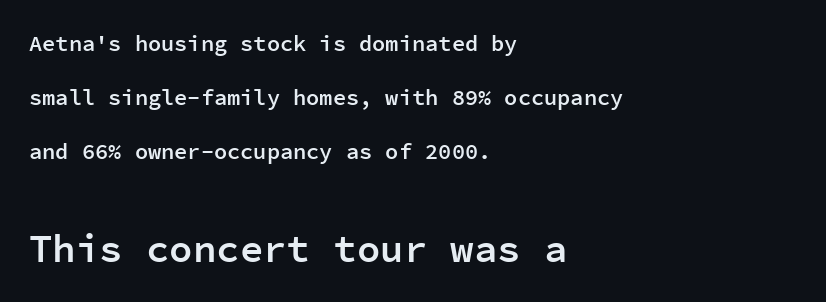
Q: Is the text bold? A: Semi-bold.
Q: Is the text italic (slanted)? A: No, it is upright.
Q: Is the typeface a serif or a sans-serif typeface? A: Sans-serif.
Q: Is the text underlined? A: No.
Q: How is the paragraph aligned? A: Left-aligned.
Q: Is the spacing between letters normal or unusually wide? A: Normal.
Q: Is the spacing between lines tight, normal or loose? A: Loose.
Q: Which block of text is set in a larger size, the first (top) or the second (bottom)? A: The second (bottom) one.
Q: Width (condensed, normal, or wide)? A: Normal.
Q: Stroke contrast? A: Low.
Q: x-height? A: Medium.
Q: Monospaced? A: Yes.
